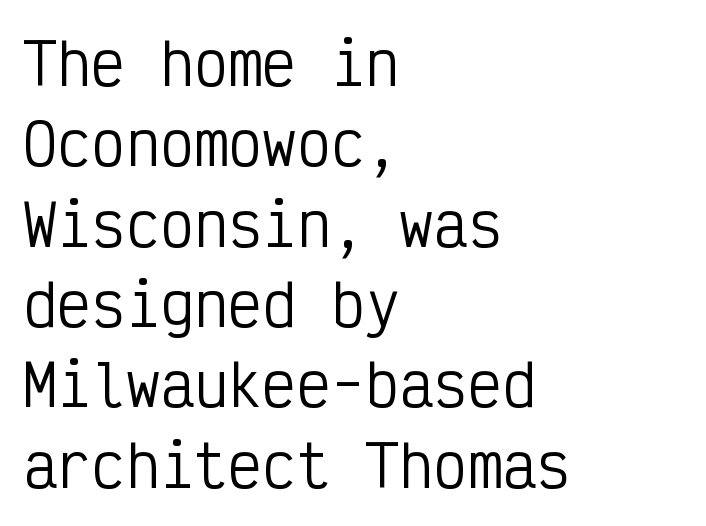
The image shows 57 px regular-weight, condensed sans-serif type, upright, monospaced; set left-aligned, normal line spacing (1.41x), normal letter spacing, not underlined; low stroke contrast and a medium x-height.
